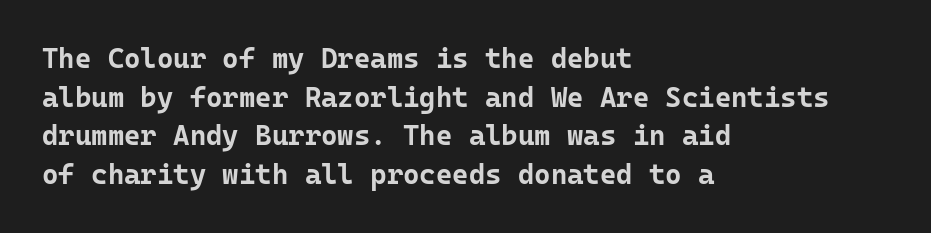
Q: Is the text bold? A: Yes.
Q: Is the text italic (slanted)? A: No, it is upright.
Q: Is the typeface a serif or a sans-serif typeface? A: Sans-serif.
Q: Is the text underlined? A: No.
Q: How is the paragraph aligned? A: Left-aligned.
Q: Is the spacing between letters normal or unusually wide? A: Normal.
Q: Is the spacing between lines tight, normal or loose? A: Normal.
Q: Width (condensed, normal, or wide)? A: Normal.
Q: Stroke contrast? A: Low.
Q: x-height? A: Medium.
Q: Monospaced? A: Yes.
